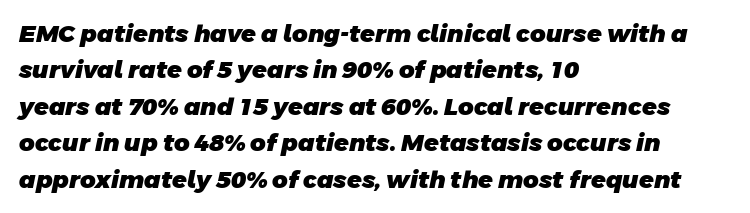
Compared with typical paragraphs, the rows here are spaced about the same. Any mark beneath the type? The region is blank. There is no visible air inserted between adjacent glyphs. Typesetter's note: full bold, strokes at maximum text heaviness. Reading down the block, your eye returns to a fixed left position each line.
